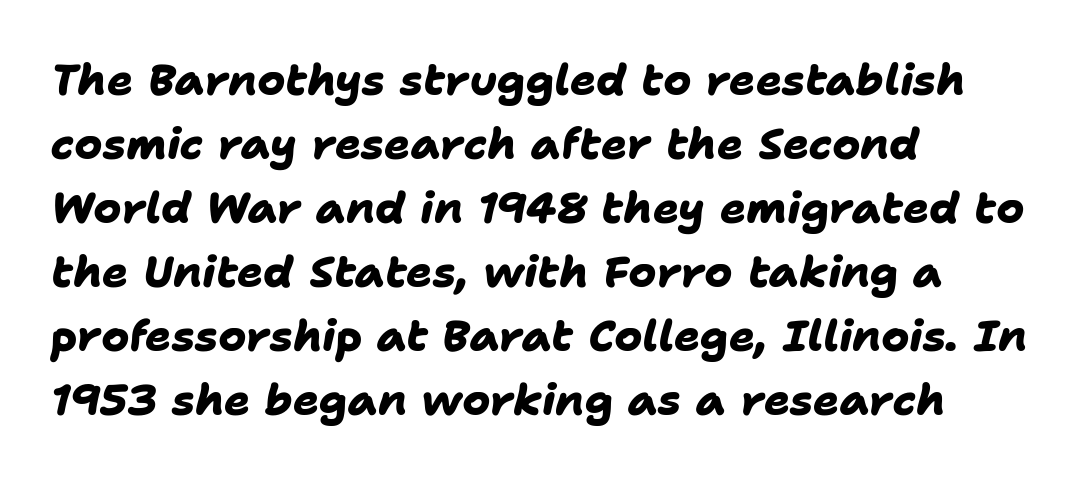
Q: Is the text bold? A: Yes.
Q: Is the typeface a serif or a sans-serif typeface? A: Sans-serif.
Q: Is the text underlined? A: No.
Q: How is the paragraph aligned? A: Left-aligned.
Q: Is the spacing between letters normal or unusually wide? A: Normal.
Q: Is the spacing between lines tight, normal or loose? A: Normal.
Q: Width (condensed, normal, or wide)? A: Normal.
Q: Stroke contrast? A: Low.
Q: x-height? A: Medium.
Q: Monospaced? A: No.
